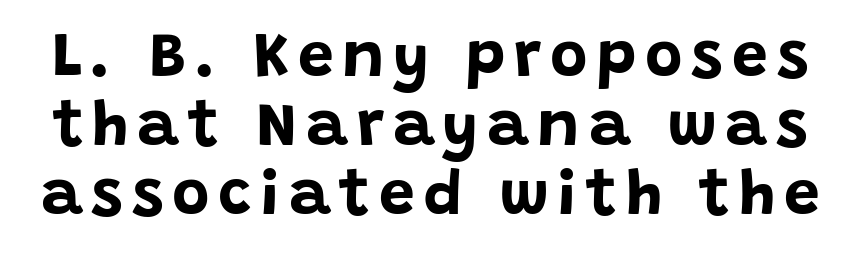
The image shows 64 px bold sans-serif type, upright; set tight line spacing (1.08x), not underlined; low stroke contrast and a large x-height.
